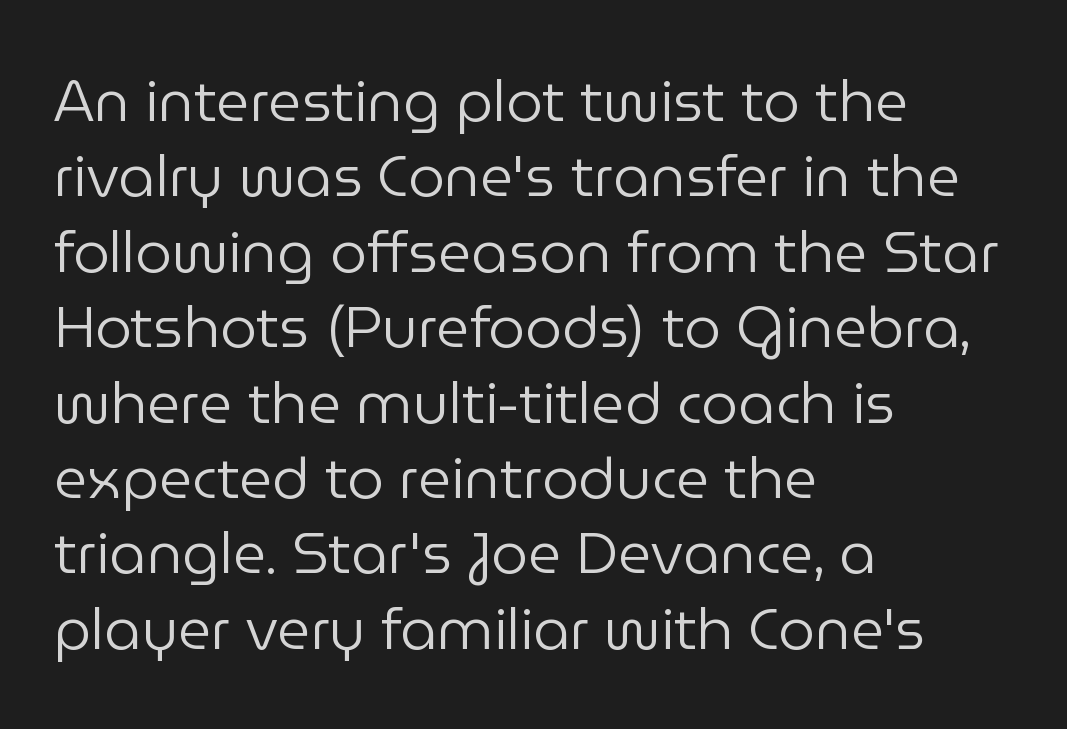
{"serif": "no", "italic": "no", "bold": "no", "weight": "regular", "width": "normal", "stroke_contrast": "low", "x_height": "medium", "monospaced": "no", "underline": "no", "align": "left", "line_spacing": "normal", "line_spacing_ratio": 1.3, "letter_spacing": "normal", "letter_spacing_em": 0.0, "glyph_px": 58}
